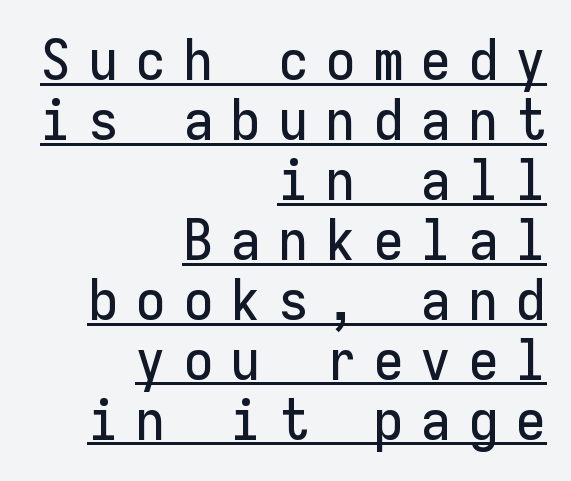
{"serif": "no", "italic": "no", "width": "normal", "stroke_contrast": "low", "x_height": "medium", "monospaced": "yes", "underline": "yes", "align": "right", "line_spacing": "tight", "line_spacing_ratio": 1.07, "letter_spacing": "wide", "letter_spacing_em": 0.3, "glyph_px": 56}
